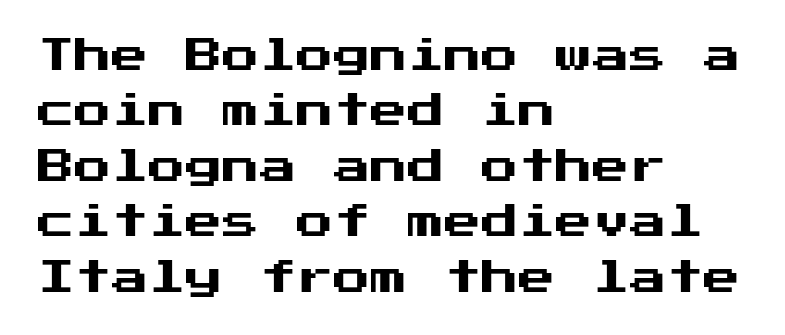
Q: Is the text italic (slanted)? A: No, it is upright.
Q: Is the typeface a serif or a sans-serif typeface? A: Sans-serif.
Q: Is the text underlined? A: No.
Q: How is the paragraph aligned? A: Left-aligned.
Q: Is the spacing between letters normal or unusually wide? A: Normal.
Q: Is the spacing between lines tight, normal or loose? A: Normal.
Q: Width (condensed, normal, or wide)? A: Normal.
Q: Stroke contrast? A: Medium.
Q: x-height? A: Medium.
